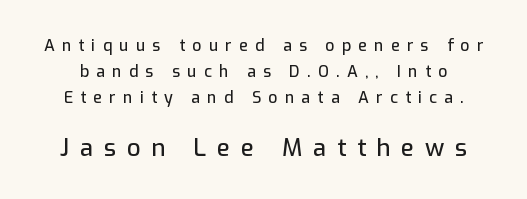
The image shows 24 px text type, upright; set normal line spacing (1.63x), unusually wide letter spacing (+0.45 em), not underlined; the second (bottom) block is 1.5x larger.
